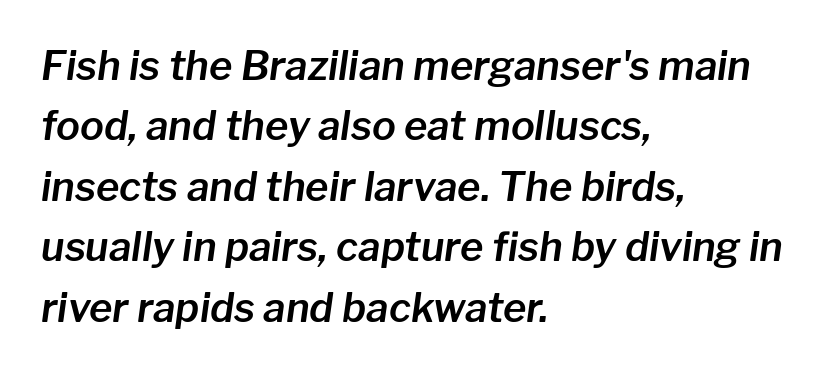
The image shows 40 px text type, italic (leaning right); set left-aligned, normal line spacing (1.51x), normal letter spacing, not underlined; low stroke contrast and a medium x-height.
